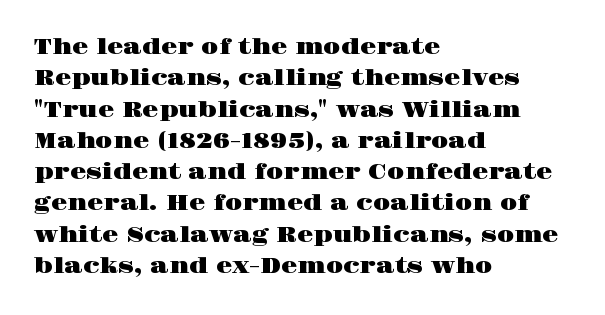
The compositor pushed each line to the left boundary. The designer left line spacing at the default. The rendering keeps characters at their native spacing. No italicization has been applied; the sample stays upright. Clear beneath every line of the passage.
